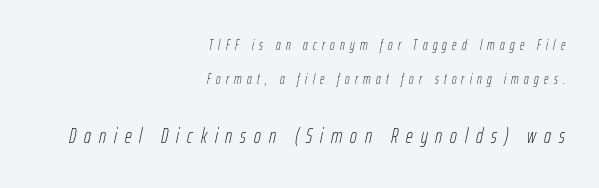
{"italic": "yes", "lean": "right", "slant_degrees": 12, "bold": "no", "underline": "no", "align": "right", "line_spacing": "loose", "line_spacing_ratio": 2.45, "letter_spacing": "wide", "letter_spacing_em": 0.38, "larger_block": "second", "size_ratio": 1.5, "glyph_px": 21}
